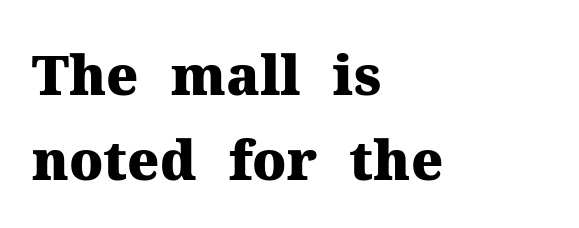
Q: Is the text bold? A: Yes.
Q: Is the text italic (slanted)? A: No, it is upright.
Q: Is the typeface a serif or a sans-serif typeface? A: Serif.
Q: Is the text underlined? A: No.
Q: How is the paragraph aligned? A: Left-aligned.
Q: Is the spacing between letters normal or unusually wide? A: Normal.
Q: Is the spacing between lines tight, normal or loose? A: Normal.
Q: Width (condensed, normal, or wide)? A: Normal.
Q: Stroke contrast? A: Medium.
Q: x-height? A: Medium.
Q: Monospaced? A: No.
